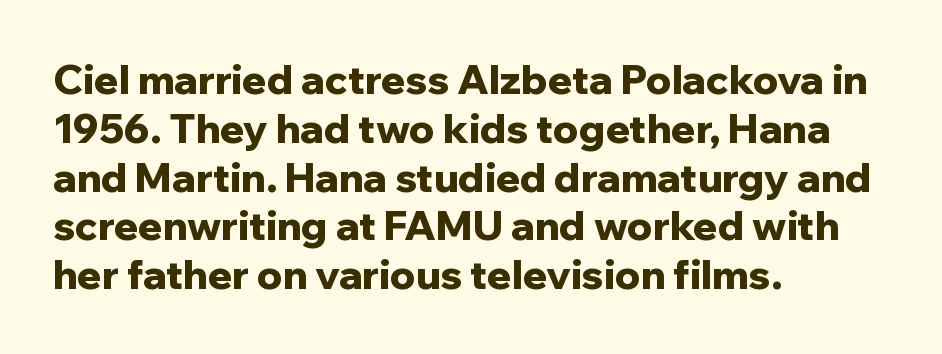
I'd call this a sans setting — the letters go barefoot. No italicization has been applied; the sample stays upright. A typesetter would call this proportional, since set widths differ per character. These lines stack with their left ends in a neat column. On the weight axis this lands at bold, roughly 700. Bare-footed words on every line.
